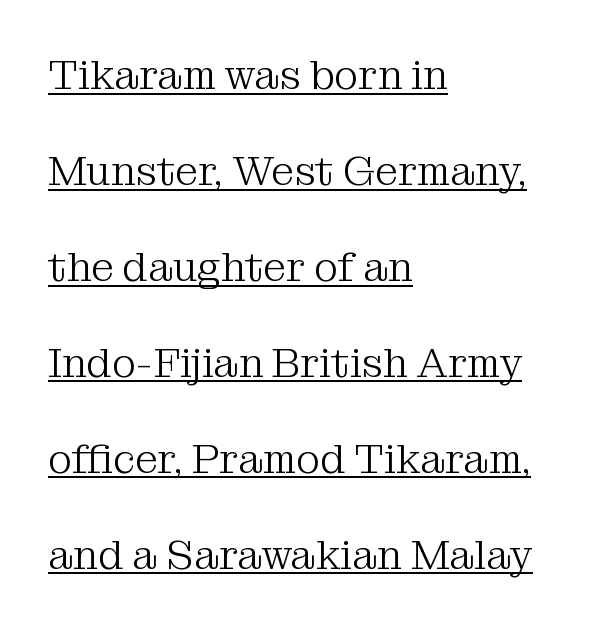
The leading is generous, giving the passage an open texture. Does a line run under the words? Yes, clearly. Characters follow at the spacing the type designer built in. Left-aligned paragraph, ragged on the right.
